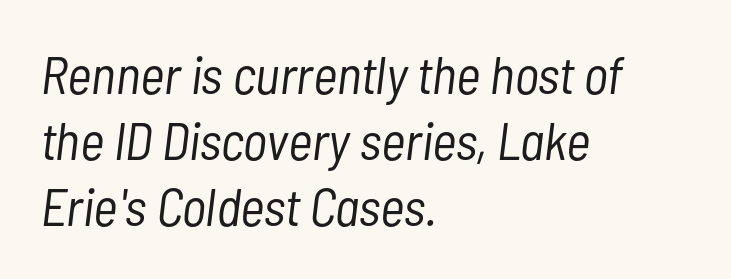
The image shows 53 px light, condensed type, italic (leaning right); set left-aligned, normal line spacing (1.25x), normal letter spacing, not underlined; low stroke contrast and a medium x-height.
